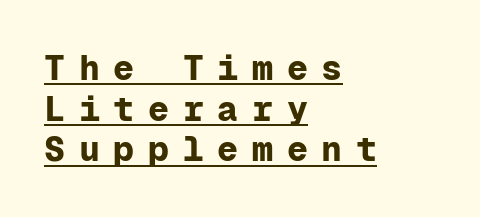
The image shows 35 px bold sans-serif type, upright, monospaced; set left-aligned, line spacing 1.16x, unusually wide letter spacing (+0.39 em), underlined; low stroke contrast and a medium x-height.
